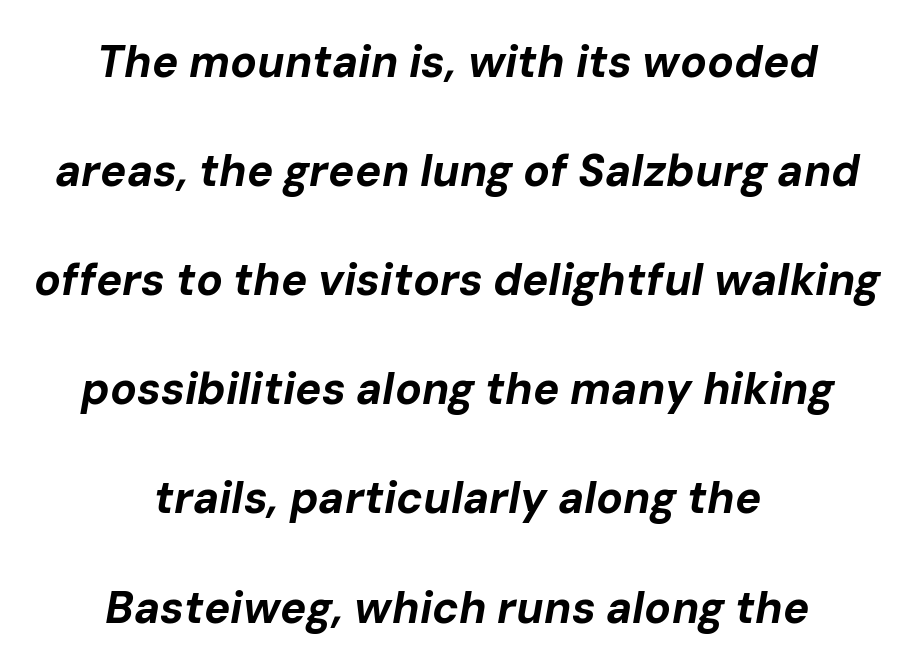
Q: Is the text bold? A: Yes.
Q: Is the text italic (slanted)? A: Yes, it leans right by about 10 degrees.
Q: Is the text underlined? A: No.
Q: How is the paragraph aligned? A: Centered.
Q: Is the spacing between letters normal or unusually wide? A: Normal.
Q: Is the spacing between lines tight, normal or loose? A: Loose.
Q: Width (condensed, normal, or wide)? A: Normal.
Q: Stroke contrast? A: Low.
Q: x-height? A: Medium.
Q: Monospaced? A: No.
